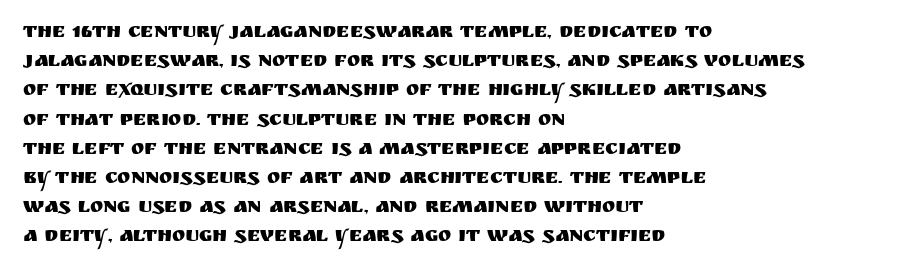
A bare baseline throughout the passage. Tracking value appears to be zero — textbook default spacing. The lettering holds an erect, upright posture throughout. The lines in this sample share a left origin and differ only in where they stop.
